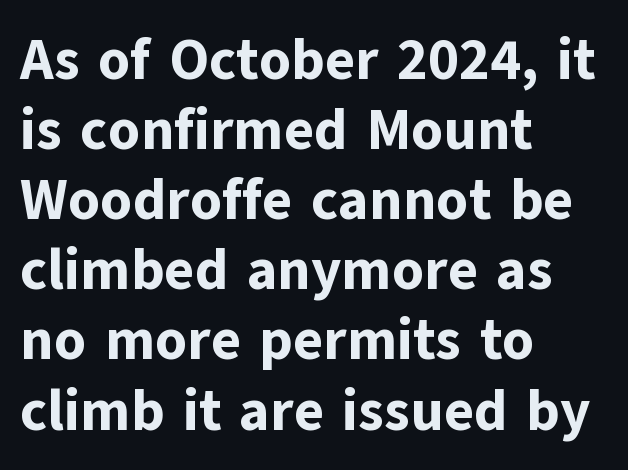
{"serif": "no", "italic": "no", "bold": "yes", "weight": "bold", "width": "normal", "stroke_contrast": "low", "x_height": "medium", "monospaced": "no", "underline": "no", "align": "left", "line_spacing_ratio": 1.23, "letter_spacing": "normal", "letter_spacing_em": 0.0, "glyph_px": 57}
